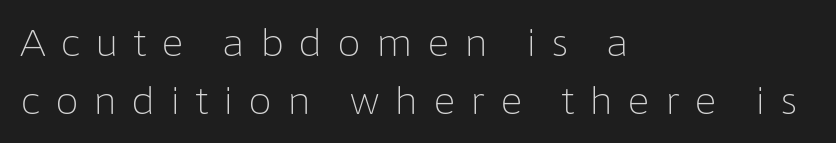
Q: Is the text bold? A: No.
Q: Is the text italic (slanted)? A: No, it is upright.
Q: Is the typeface a serif or a sans-serif typeface? A: Sans-serif.
Q: Is the text underlined? A: No.
Q: How is the paragraph aligned? A: Left-aligned.
Q: Is the spacing between letters normal or unusually wide? A: Unusually wide.
Q: Is the spacing between lines tight, normal or loose? A: Normal.
Q: Width (condensed, normal, or wide)? A: Normal.
Q: Stroke contrast? A: Low.
Q: x-height? A: Medium.
Q: Monospaced? A: No.
